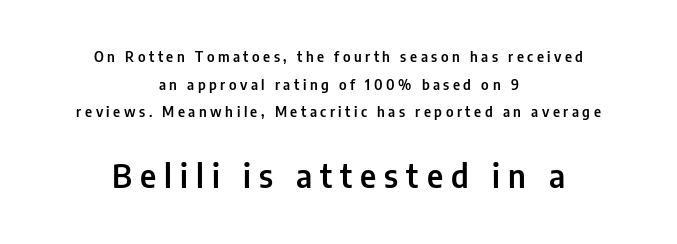
{"serif": "no", "italic": "no", "width": "condensed", "stroke_contrast": "low", "x_height": "medium", "monospaced": "no", "underline": "no", "align": "center", "line_spacing": "loose", "line_spacing_ratio": 1.97, "letter_spacing": "wide", "letter_spacing_em": 0.25, "larger_block": "second", "size_ratio": 2.29, "glyph_px": 32}
